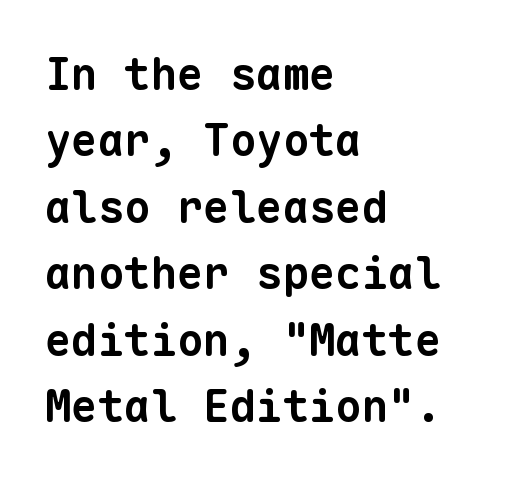
{"serif": "no", "bold": "yes", "weight": "bold", "width": "normal", "stroke_contrast": "low", "x_height": "medium", "monospaced": "yes", "underline": "no", "align": "left", "line_spacing": "normal", "line_spacing_ratio": 1.51, "letter_spacing": "normal", "letter_spacing_em": 0.0, "glyph_px": 44}
